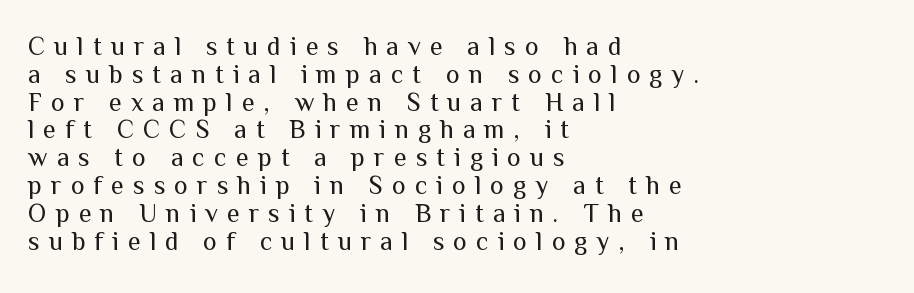
The image shows 26 px text type, upright; set left-aligned, tight line spacing (1.07x), unusually wide letter spacing (+0.35 em), not underlined.
